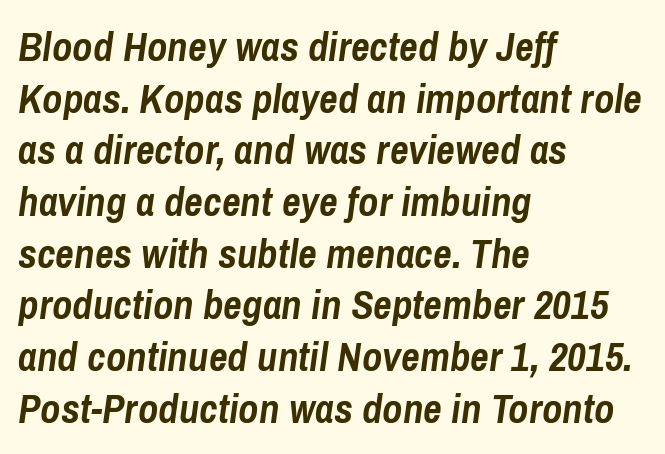
Q: Is the text bold? A: Yes.
Q: Is the text italic (slanted)? A: Yes, it leans right by about 8 degrees.
Q: Is the text underlined? A: No.
Q: How is the paragraph aligned? A: Left-aligned.
Q: Is the spacing between letters normal or unusually wide? A: Normal.
Q: Is the spacing between lines tight, normal or loose? A: Normal.
Q: Width (condensed, normal, or wide)? A: Condensed.
Q: Stroke contrast? A: Low.
Q: x-height? A: Medium.
Q: Monospaced? A: No.
